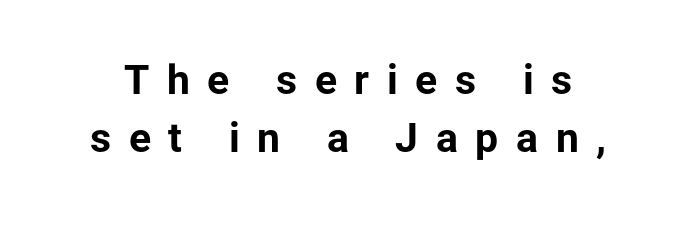
The image shows 41 px bold sans-serif type, upright; set normal line spacing (1.41x), unusually wide letter spacing (+0.43 em), not underlined; low stroke contrast and a medium x-height.
